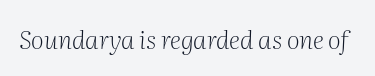
Q: Is the text bold? A: No.
Q: Is the text italic (slanted)? A: Yes, it leans right by about 2 degrees.
Q: Is the text underlined? A: No.
Q: Is the spacing between letters normal or unusually wide? A: Normal.
